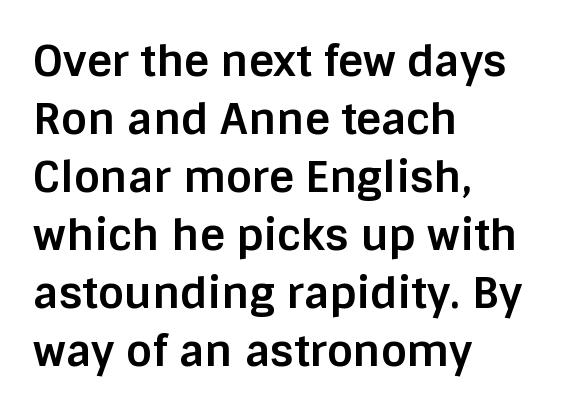
{"serif": "no", "italic": "no", "bold": "yes", "weight": "bold", "width": "normal", "stroke_contrast": "low", "x_height": "large", "monospaced": "no", "underline": "no", "align": "left", "line_spacing": "normal", "line_spacing_ratio": 1.35, "letter_spacing": "normal", "letter_spacing_em": 0.0, "glyph_px": 43}
